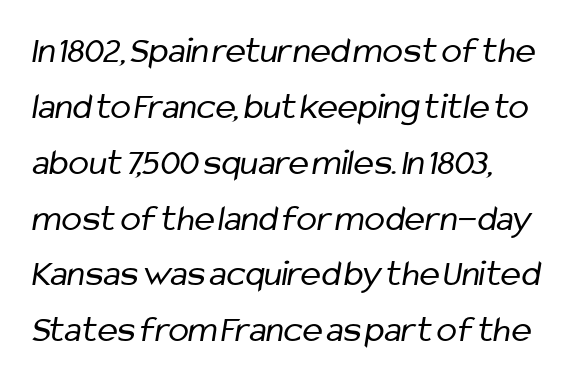
The image shows 38 px regular-weight, condensed sans-serif type; set left-aligned, normal line spacing (1.47x), normal letter spacing, not underlined; low stroke contrast and a medium x-height.
